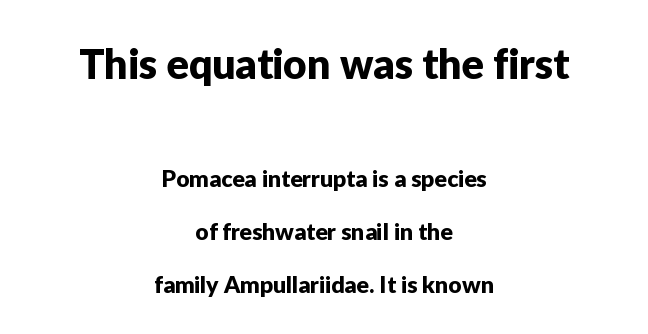
Widely set lines give the paragraph a tall, airy silhouette. No word sits above an underline. If you folded the block vertically in half, each line would mirror itself in length. A typesetter would call this proportional, since set widths differ per character.
